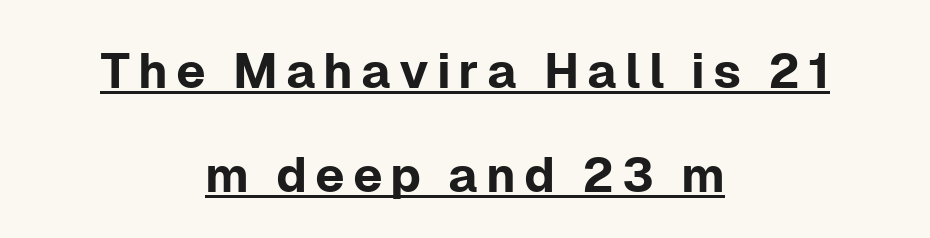
{"serif": "no", "italic": "no", "width": "normal", "stroke_contrast": "low", "x_height": "medium", "monospaced": "no", "underline": "yes", "align": "center", "line_spacing": "loose", "line_spacing_ratio": 2.12, "glyph_px": 49}
